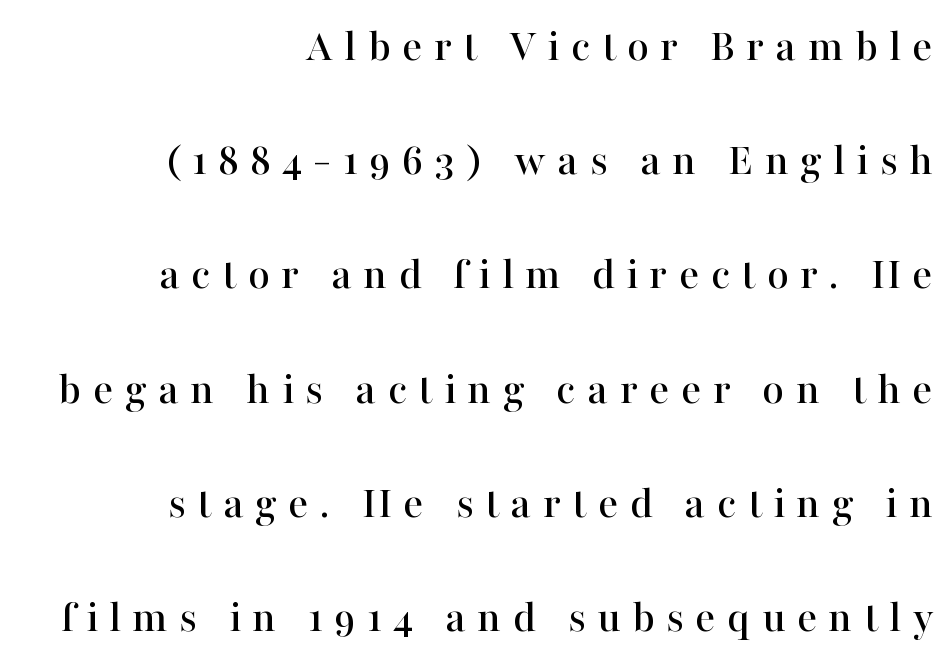
Q: Is the text italic (slanted)? A: No, it is upright.
Q: Is the typeface a serif or a sans-serif typeface? A: Serif.
Q: Is the text underlined? A: No.
Q: How is the paragraph aligned? A: Right-aligned.
Q: Is the spacing between letters normal or unusually wide? A: Unusually wide.
Q: Is the spacing between lines tight, normal or loose? A: Loose.
Q: Width (condensed, normal, or wide)? A: Normal.
Q: Stroke contrast? A: High.
Q: x-height? A: Medium.
Q: Monospaced? A: No.
